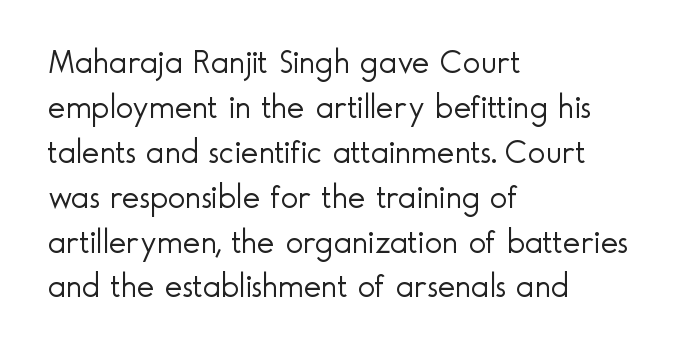
Q: Is the text bold? A: No.
Q: Is the text italic (slanted)? A: No, it is upright.
Q: Is the typeface a serif or a sans-serif typeface? A: Sans-serif.
Q: Is the text underlined? A: No.
Q: How is the paragraph aligned? A: Left-aligned.
Q: Is the spacing between letters normal or unusually wide? A: Normal.
Q: Is the spacing between lines tight, normal or loose? A: Normal.
Q: Width (condensed, normal, or wide)? A: Normal.
Q: x-height? A: Small.
Q: Monospaced? A: No.
